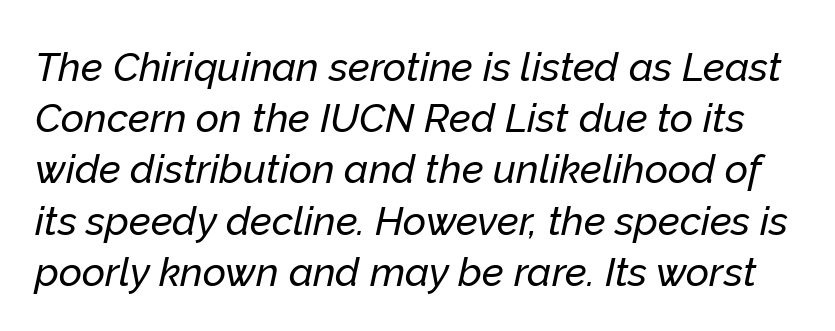
The letters advance in unequal steps, a hallmark of proportional type. The text carries the slant typical of an italic or oblique font. Regarding leading, the lines here are spaced in the standard way. Each word holds together tightly as a unit, with standard inter-letter gaps.
